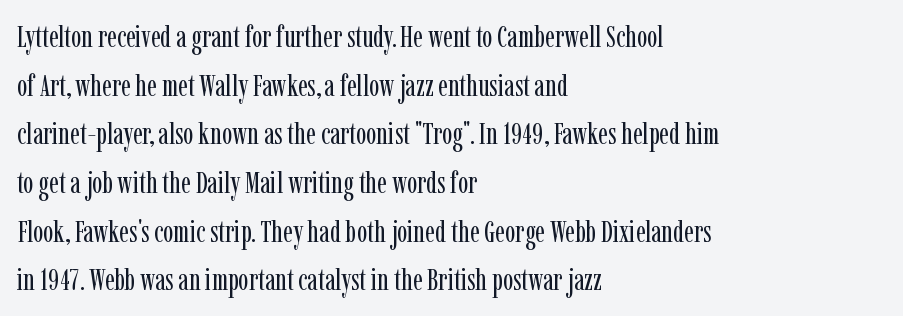
{"serif": "yes", "italic": "no", "bold": "no", "weight": "regular", "width": "condensed", "stroke_contrast": "low", "x_height": "medium", "monospaced": "no", "underline": "no", "align": "left", "line_spacing": "normal", "line_spacing_ratio": 1.57, "letter_spacing": "normal", "letter_spacing_em": 0.0, "glyph_px": 31}
